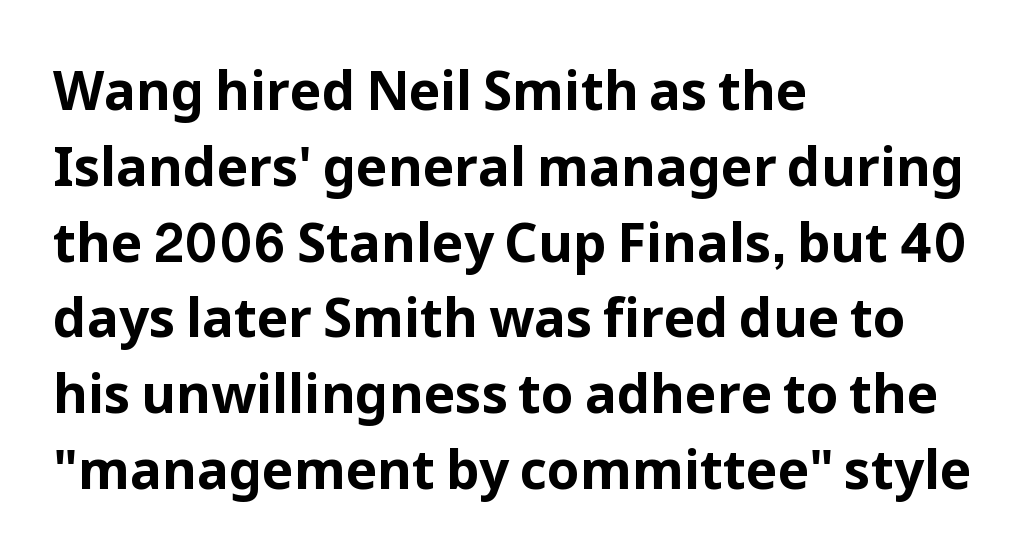
Q: Is the text bold? A: Yes.
Q: Is the text italic (slanted)? A: No, it is upright.
Q: Is the typeface a serif or a sans-serif typeface? A: Sans-serif.
Q: Is the text underlined? A: No.
Q: How is the paragraph aligned? A: Left-aligned.
Q: Is the spacing between letters normal or unusually wide? A: Normal.
Q: Is the spacing between lines tight, normal or loose? A: Normal.
Q: Width (condensed, normal, or wide)? A: Normal.
Q: Stroke contrast? A: Low.
Q: x-height? A: Medium.
Q: Monospaced? A: No.
